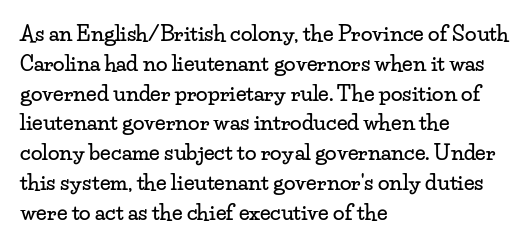
Which margin do the lines hug? The left one — the right edge is uneven. The letters stand upright; this is a roman face. Any mark beneath the type? The region is blank. The space between consecutive lines is moderate. No extra tracking has been applied to these lines.
